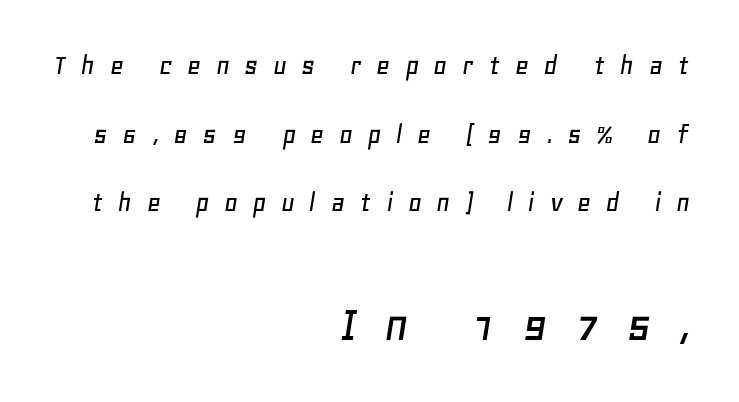
The image shows 53 px text type, italic (leaning right); set right-aligned, loose line spacing (2.29x), unusually wide letter spacing (+0.48 em), not underlined; the second (bottom) block is 1.77x larger; low stroke contrast and a large x-height.
